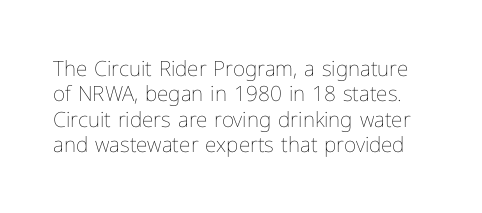
Q: Is the text bold? A: No.
Q: Is the text italic (slanted)? A: No, it is upright.
Q: Is the text underlined? A: No.
Q: Is the spacing between letters normal or unusually wide? A: Normal.
